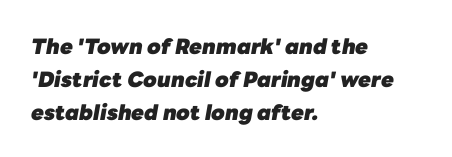
{"italic": "yes", "lean": "right", "slant_degrees": 10, "bold": "yes", "underline": "no", "align": "left", "line_spacing": "normal", "line_spacing_ratio": 1.56, "letter_spacing": "normal", "letter_spacing_em": 0.0, "glyph_px": 21}
